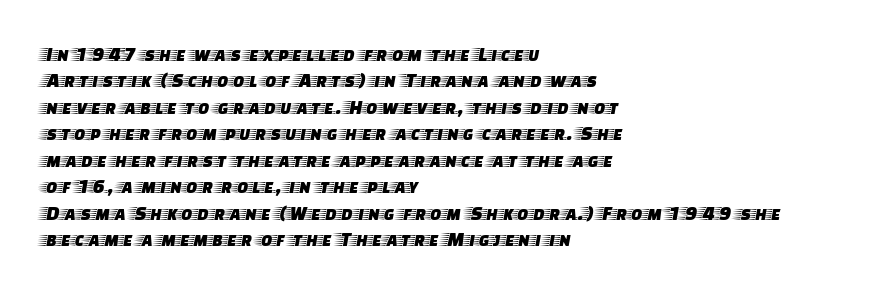
{"underline": "no", "align": "left", "line_spacing": "normal", "line_spacing_ratio": 1.26, "letter_spacing": "normal", "letter_spacing_em": 0.0, "glyph_px": 21}
